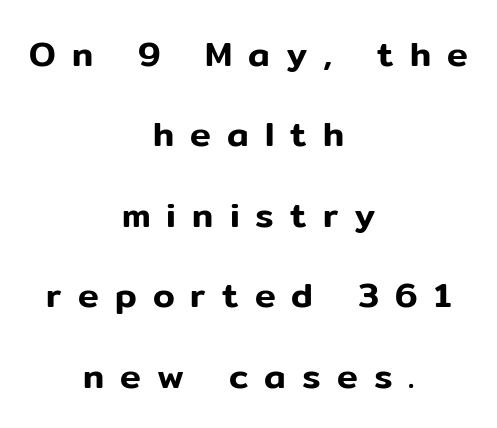
The image shows 35 px sans-serif type, upright; set centered, loose line spacing (2.3x), unusually wide letter spacing (+0.46 em), not underlined; low stroke contrast and a medium x-height.
